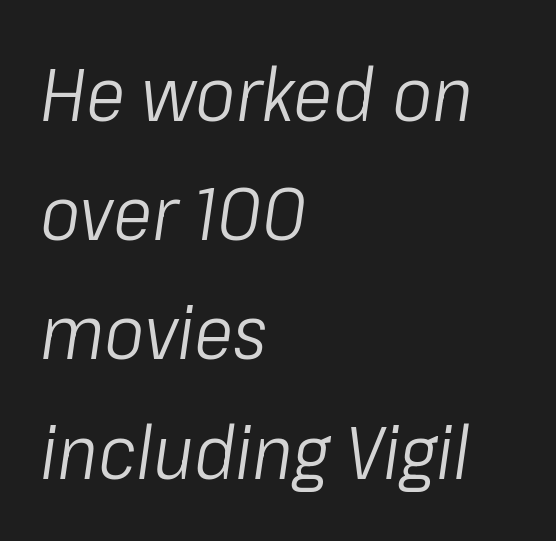
The rendering uses a moderate line-height, typical for paragraphs. A typesetter would call this proportional, since set widths differ per character. The specimen omits any rule beneath the text block's lines. Is the stroke heavy? The answer is a plain regular-or-lighter.
